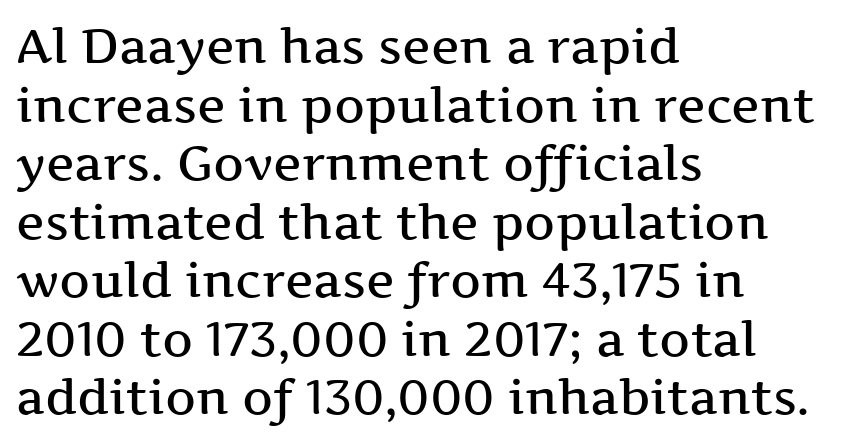
{"serif": "yes", "italic": "no", "bold": "semi", "weight": "semibold", "width": "wide", "stroke_contrast": "medium", "x_height": "medium", "monospaced": "no", "underline": "no", "align": "left", "line_spacing_ratio": 1.22, "letter_spacing": "normal", "letter_spacing_em": 0.0, "glyph_px": 48}
